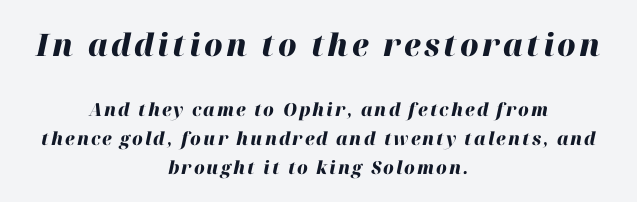
{"italic": "yes", "lean": "right", "slant_degrees": 12, "bold": "yes", "weight": "heavy", "width": "normal", "stroke_contrast": "high", "x_height": "medium", "monospaced": "no", "underline": "no", "align": "center", "line_spacing": "normal", "line_spacing_ratio": 1.6, "larger_block": "first", "size_ratio": 1.72, "glyph_px": 31}
